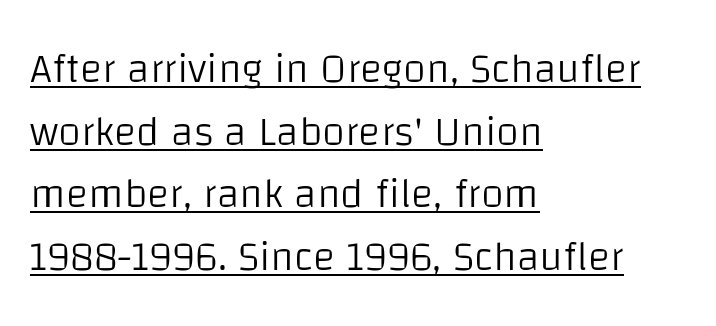
Q: Is the text bold? A: No.
Q: Is the text italic (slanted)? A: No, it is upright.
Q: Is the typeface a serif or a sans-serif typeface? A: Sans-serif.
Q: Is the text underlined? A: Yes.
Q: How is the paragraph aligned? A: Left-aligned.
Q: Is the spacing between letters normal or unusually wide? A: Normal.
Q: Is the spacing between lines tight, normal or loose? A: Normal.
Q: Width (condensed, normal, or wide)? A: Normal.
Q: Stroke contrast? A: Low.
Q: x-height? A: Large.
Q: Monospaced? A: No.
